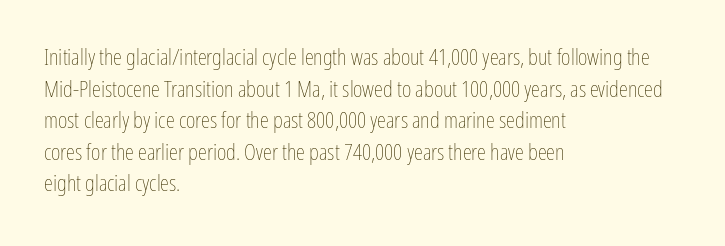
The strokes are not fattened; the text isn't bold. Beneath every word, the page is bare. Every row of glyphs begins at an identical x-position on the left. In terms of posture, this sample is upright.
